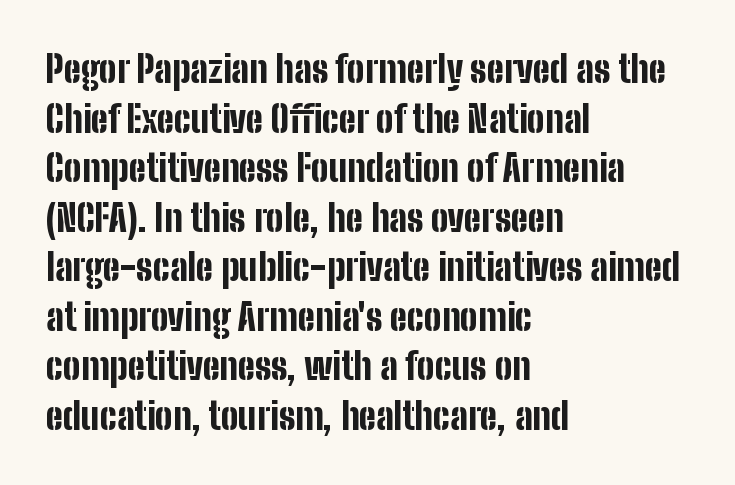
Q: Is the text bold? A: Yes.
Q: Is the text italic (slanted)? A: No, it is upright.
Q: Is the typeface a serif or a sans-serif typeface? A: Sans-serif.
Q: Is the text underlined? A: No.
Q: How is the paragraph aligned? A: Left-aligned.
Q: Is the spacing between letters normal or unusually wide? A: Normal.
Q: Is the spacing between lines tight, normal or loose? A: Normal.
Q: Width (condensed, normal, or wide)? A: Condensed.
Q: Stroke contrast? A: Low.
Q: x-height? A: Medium.
Q: Monospaced? A: No.
